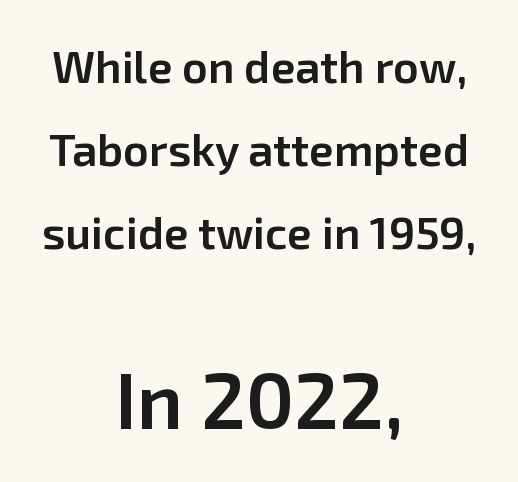
{"serif": "no", "italic": "no", "bold": "semi", "weight": "semibold", "width": "normal", "stroke_contrast": "low", "x_height": "medium", "monospaced": "no", "underline": "no", "align": "center", "line_spacing_ratio": 1.84, "letter_spacing": "normal", "letter_spacing_em": 0.0, "larger_block": "second", "size_ratio": 1.76, "glyph_px": 79}
